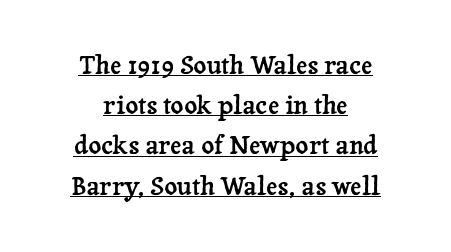
The axis of the letterforms is exactly vertical. Does extra space separate the letters? No, they use regular spacing. Short and long lines alike share a common midpoint. Quick note: underline on. Line spacing here is normal.
